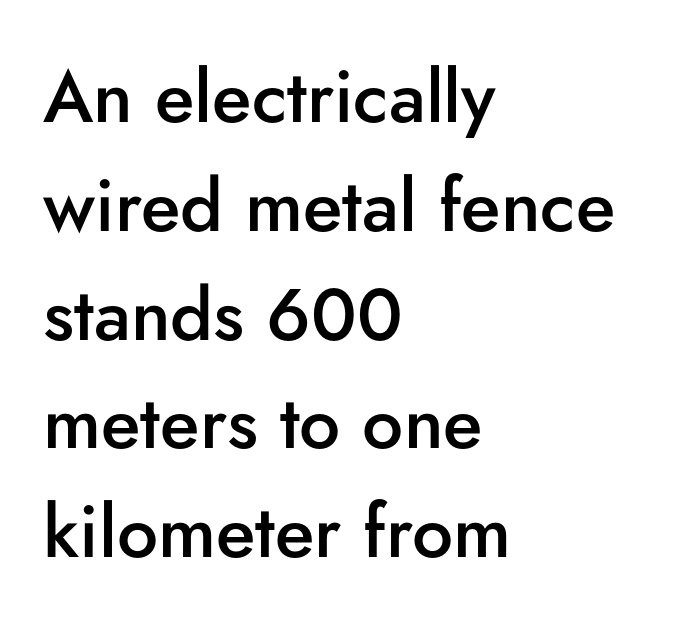
{"serif": "no", "italic": "no", "bold": "semi", "weight": "semibold", "width": "normal", "stroke_contrast": "low", "x_height": "small", "monospaced": "no", "underline": "no", "align": "left", "line_spacing": "normal", "line_spacing_ratio": 1.49, "letter_spacing": "normal", "letter_spacing_em": 0.0, "glyph_px": 73}
